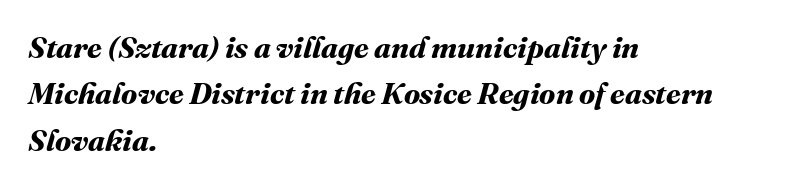
The image shows 30 px bold type; set left-aligned, normal line spacing (1.55x), normal letter spacing, not underlined; medium stroke contrast and a medium x-height.
